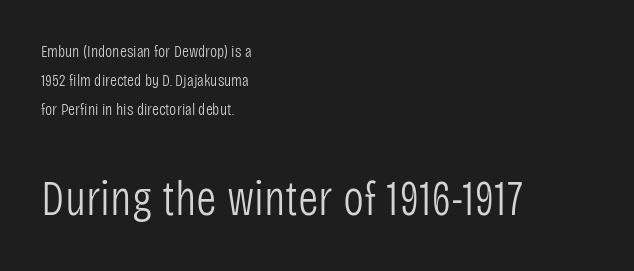
The typography opts for an upright posture over an oblique one. Reading down the block, your eye returns to a fixed left position each line. Inter-character spacing is left at the font's built-in metrics. This rendering features lettering with no underline. Counters stay open thanks to moderate or lighter strokes.
